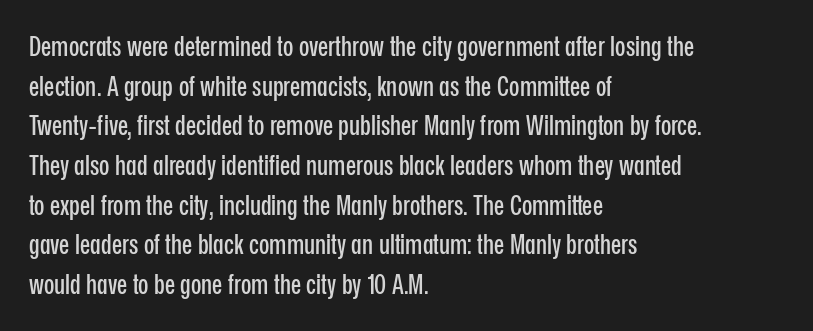
{"italic": "no", "underline": "no", "align": "left", "line_spacing": "normal", "line_spacing_ratio": 1.47, "letter_spacing": "normal", "letter_spacing_em": 0.0, "glyph_px": 27}
